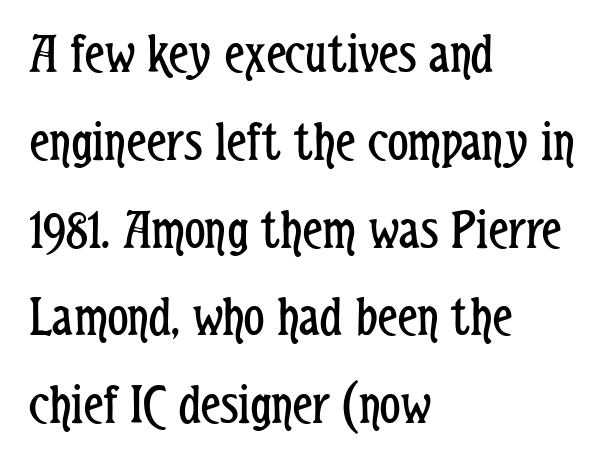
{"serif": "no", "italic": "no", "bold": "no", "weight": "regular", "width": "condensed", "stroke_contrast": "low", "x_height": "medium", "monospaced": "no", "underline": "no", "align": "left", "line_spacing": "normal", "line_spacing_ratio": 1.54, "letter_spacing": "normal", "letter_spacing_em": 0.0, "glyph_px": 57}
